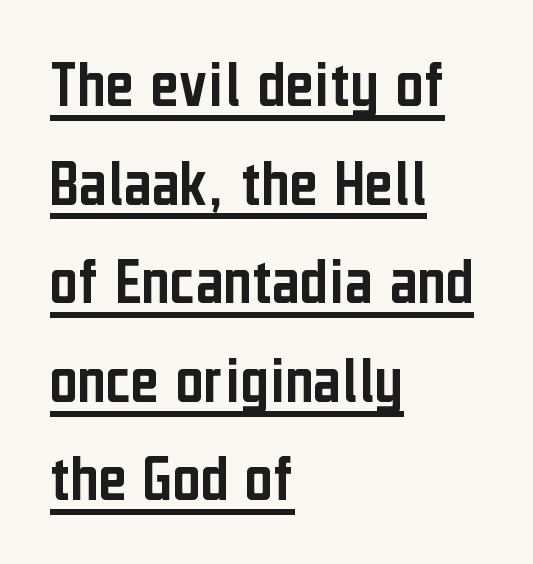
Q: Is the text italic (slanted)? A: No, it is upright.
Q: Is the typeface a serif or a sans-serif typeface? A: Sans-serif.
Q: Is the text underlined? A: Yes.
Q: How is the paragraph aligned? A: Left-aligned.
Q: Is the spacing between letters normal or unusually wide? A: Normal.
Q: Is the spacing between lines tight, normal or loose? A: Normal.
Q: Width (condensed, normal, or wide)? A: Condensed.
Q: Stroke contrast? A: Low.
Q: x-height? A: Medium.
Q: Monospaced? A: No.
